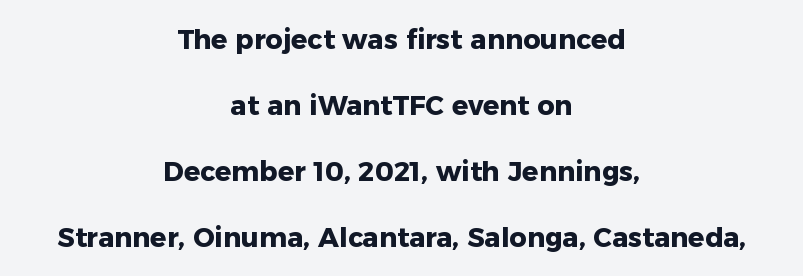
Every row of glyphs is offset so its center matches the block's center. A bare baseline throughout the passage. Posture: straight, roman, zero tilt. The letters sit at their default tracking, neither squeezed nor spread.
